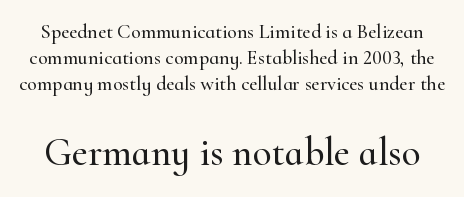
The image shows 39 px serif type, upright; set normal line spacing (1.3x), normal letter spacing, not underlined; the second (bottom) block is 1.95x larger; high stroke contrast and a small x-height.
